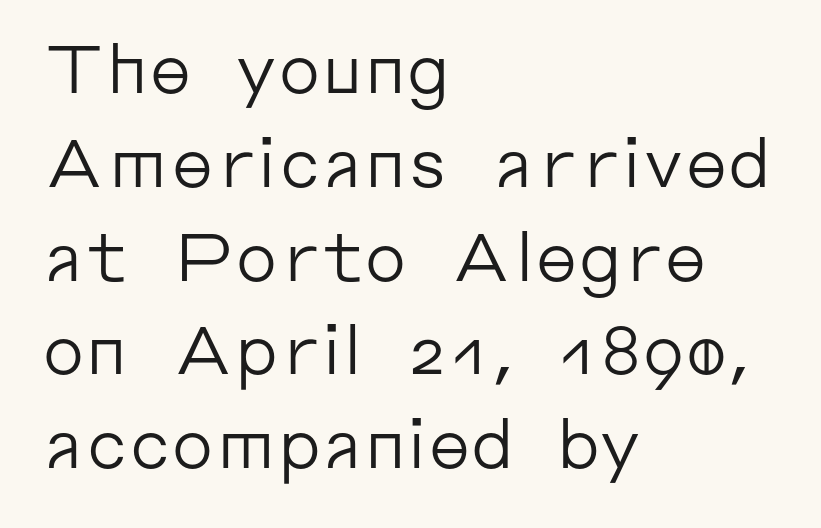
Each new line begins a customary step beneath the previous one. Is the letter spacing exaggerated? No — it looks like the ordinary default. Each row of text sits above clean, open space. A classic flush-left, rag-right setting is used for this passage. Vertical stems look standard width or narrower in stroke.
